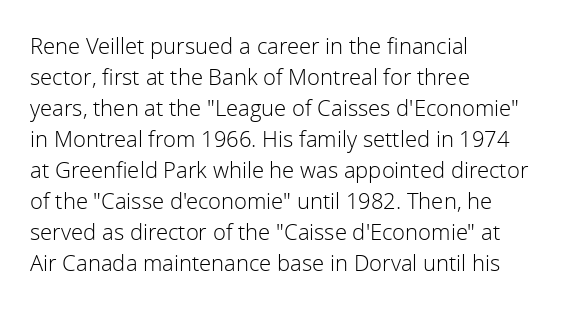
The image shows 22 px text type, upright; set left-aligned, normal line spacing (1.41x), normal letter spacing, not underlined.
